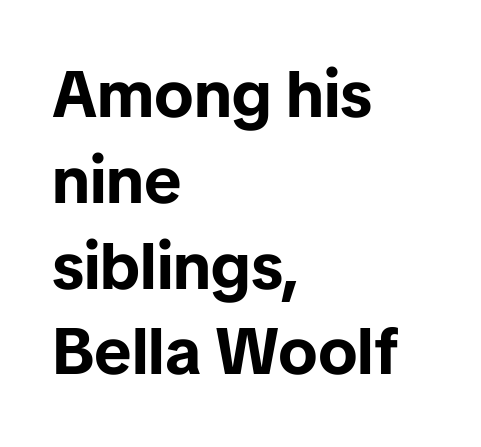
The image shows 65 px bold sans-serif type, upright; set left-aligned, normal line spacing (1.32x), normal letter spacing, not underlined; low stroke contrast and a medium x-height.
